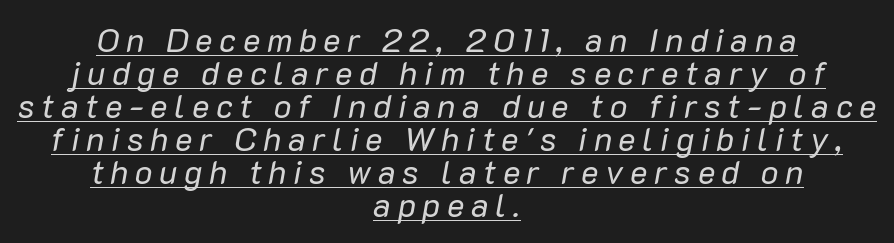
A typesetter would call this proportional, since set widths differ per character. Caption: multi-line text, centered on the measure. Beneath each row of characters lies a ruled line. Baseline-to-baseline distance is barely more than the letter height.
